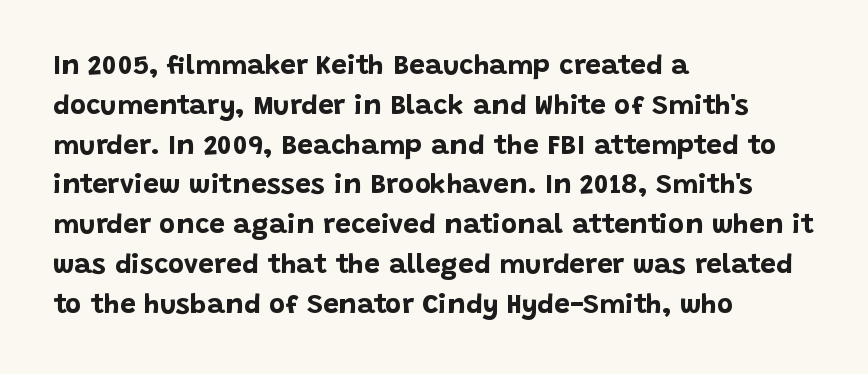
Q: Is the text bold? A: Yes.
Q: Is the text italic (slanted)? A: No, it is upright.
Q: Is the typeface a serif or a sans-serif typeface? A: Sans-serif.
Q: Is the text underlined? A: No.
Q: How is the paragraph aligned? A: Left-aligned.
Q: Is the spacing between letters normal or unusually wide? A: Normal.
Q: Is the spacing between lines tight, normal or loose? A: Normal.
Q: Width (condensed, normal, or wide)? A: Normal.
Q: Stroke contrast? A: Low.
Q: x-height? A: Large.
Q: Monospaced? A: No.
